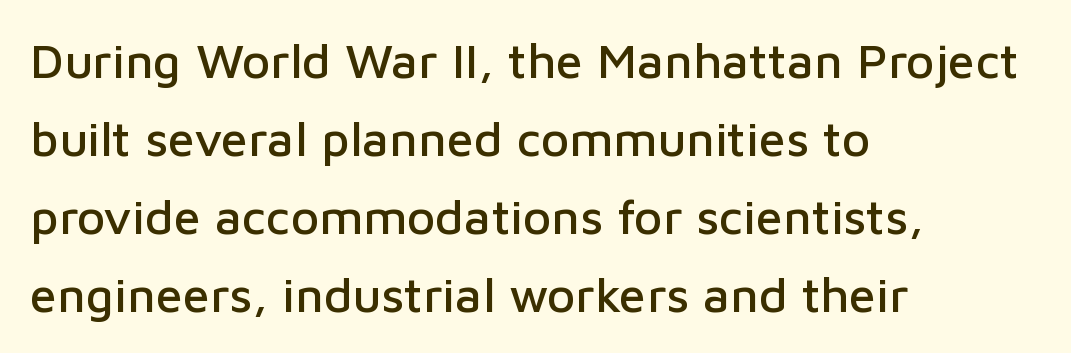
{"serif": "no", "italic": "no", "width": "normal", "stroke_contrast": "low", "x_height": "medium", "monospaced": "no", "underline": "no", "align": "left", "line_spacing": "normal", "line_spacing_ratio": 1.59, "letter_spacing": "normal", "letter_spacing_em": 0.0, "glyph_px": 49}
